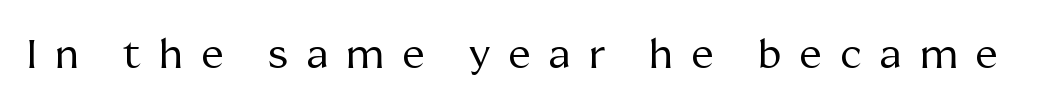
Q: Is the text bold? A: No.
Q: Is the text italic (slanted)? A: No, it is upright.
Q: Is the typeface a serif or a sans-serif typeface? A: Serif.
Q: Is the text underlined? A: No.
Q: Is the spacing between letters normal or unusually wide? A: Unusually wide.
Q: Width (condensed, normal, or wide)? A: Normal.
Q: Stroke contrast? A: Medium.
Q: x-height? A: Medium.
Q: Monospaced? A: No.
